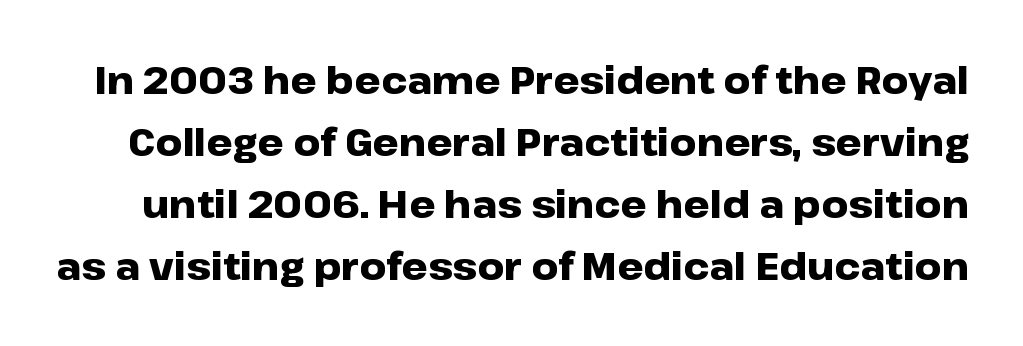
The image shows 37 px heavy, wide sans-serif type, upright; set normal line spacing (1.68x), normal letter spacing, not underlined; low stroke contrast and a medium x-height.
